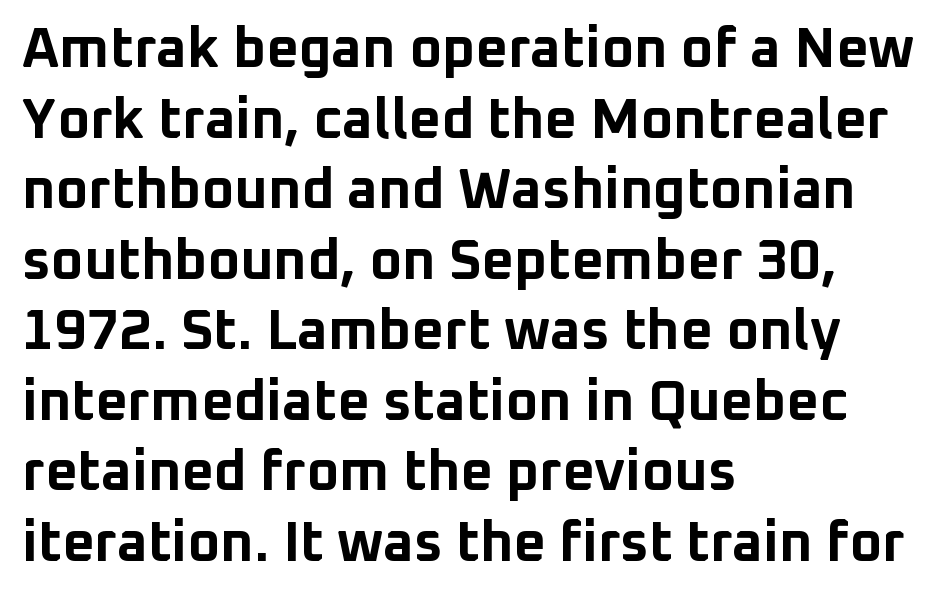
Q: Is the text bold? A: Yes.
Q: Is the text italic (slanted)? A: No, it is upright.
Q: Is the typeface a serif or a sans-serif typeface? A: Sans-serif.
Q: Is the text underlined? A: No.
Q: How is the paragraph aligned? A: Left-aligned.
Q: Is the spacing between letters normal or unusually wide? A: Normal.
Q: Is the spacing between lines tight, normal or loose? A: Normal.
Q: Width (condensed, normal, or wide)? A: Normal.
Q: Stroke contrast? A: Low.
Q: x-height? A: Medium.
Q: Monospaced? A: No.
